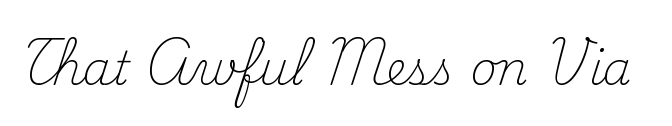
Q: Is the text bold? A: No.
Q: Is the text italic (slanted)? A: Yes.
Q: Is the typeface a serif or a sans-serif typeface? A: Serif.
Q: Is the text underlined? A: No.
Q: Is the spacing between letters normal or unusually wide? A: Normal.
Q: Width (condensed, normal, or wide)? A: Normal.
Q: Stroke contrast? A: Medium.
Q: x-height? A: Small.
Q: Monospaced? A: No.
